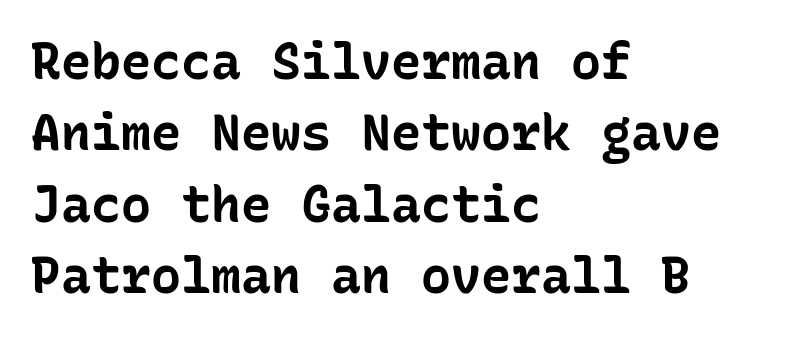
Q: Is the text bold? A: Yes.
Q: Is the text italic (slanted)? A: No, it is upright.
Q: Is the typeface a serif or a sans-serif typeface? A: Sans-serif.
Q: Is the text underlined? A: No.
Q: How is the paragraph aligned? A: Left-aligned.
Q: Is the spacing between letters normal or unusually wide? A: Normal.
Q: Is the spacing between lines tight, normal or loose? A: Normal.
Q: Width (condensed, normal, or wide)? A: Normal.
Q: Stroke contrast? A: Low.
Q: x-height? A: Medium.
Q: Monospaced? A: Yes.
